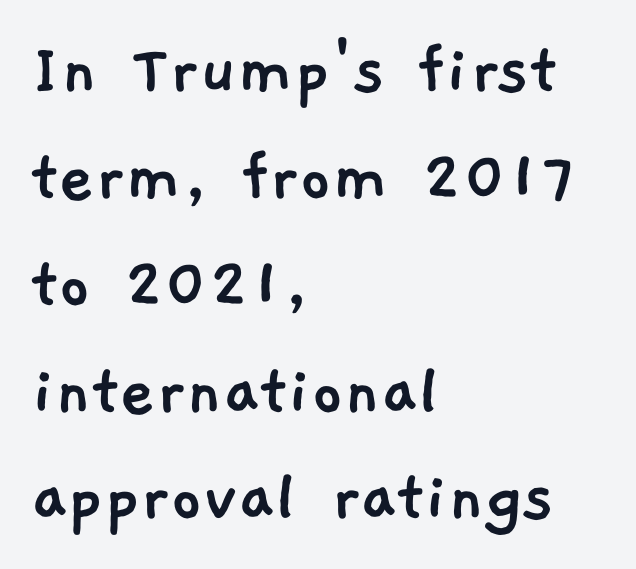
The passage shown is typed in a proportional face where columns would drift. These lines sit exactly where default settings would place them. The passage is arranged the way most books set body copy — flush left. What stands out about the letter spacing? Nothing — it is the standard amount. Descenders are the only things crossing below the line. This is sans-serif lettering, the kind often seen on screens and signage.
